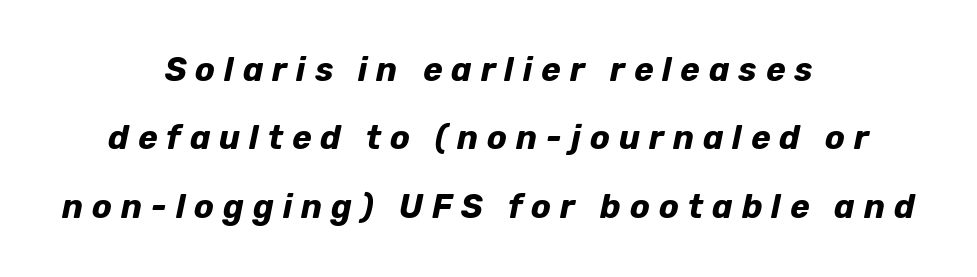
Q: Is the text bold? A: Yes.
Q: Is the text italic (slanted)? A: Yes, it leans right by about 12 degrees.
Q: Is the text underlined? A: No.
Q: How is the paragraph aligned? A: Centered.
Q: Is the spacing between letters normal or unusually wide? A: Unusually wide.
Q: Is the spacing between lines tight, normal or loose? A: Loose.
Q: Width (condensed, normal, or wide)? A: Normal.
Q: Stroke contrast? A: Low.
Q: x-height? A: Medium.
Q: Monospaced? A: No.
